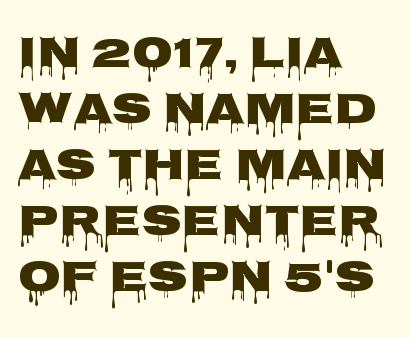
The image shows 44 px wide sans-serif type, upright; set left-aligned, normal line spacing (1.27x), normal letter spacing, not underlined; low stroke contrast and a large x-height.
